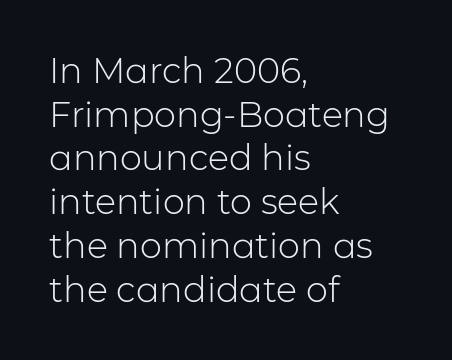
The image shows 35 px light sans-serif type, upright; set left-aligned, normal line spacing (1.25x), normal letter spacing, not underlined; low stroke contrast and a medium x-height.
